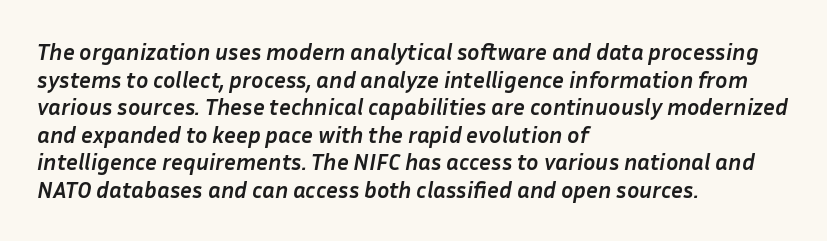
{"italic": "yes", "lean": "right", "slant_degrees": 10, "bold": "yes", "underline": "no", "align": "left", "line_spacing_ratio": 1.2, "letter_spacing": "normal", "letter_spacing_em": 0.0, "glyph_px": 23}
